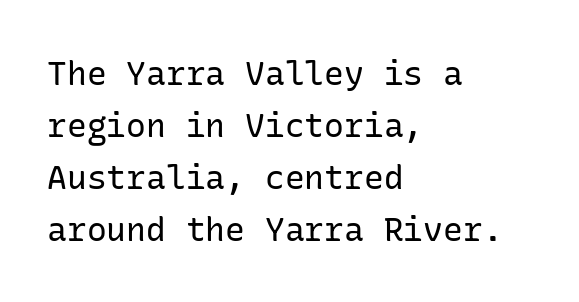
{"serif": "no", "italic": "no", "bold": "no", "weight": "regular", "width": "normal", "stroke_contrast": "low", "x_height": "medium", "underline": "no", "align": "left", "line_spacing": "normal", "line_spacing_ratio": 1.58, "letter_spacing": "normal", "letter_spacing_em": 0.0, "glyph_px": 33}
